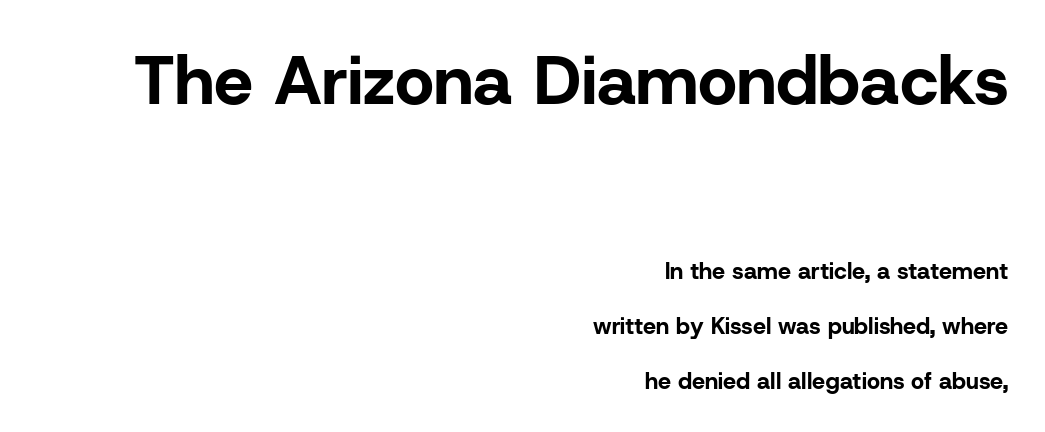
Q: Is the text bold? A: Yes.
Q: Is the text italic (slanted)? A: No, it is upright.
Q: Is the typeface a serif or a sans-serif typeface? A: Sans-serif.
Q: Is the text underlined? A: No.
Q: How is the paragraph aligned? A: Right-aligned.
Q: Is the spacing between letters normal or unusually wide? A: Normal.
Q: Is the spacing between lines tight, normal or loose? A: Loose.
Q: Which block of text is set in a larger size, the first (top) or the second (bottom)? A: The first (top) one.
Q: Width (condensed, normal, or wide)? A: Normal.
Q: Stroke contrast? A: Low.
Q: x-height? A: Medium.
Q: Monospaced? A: No.
